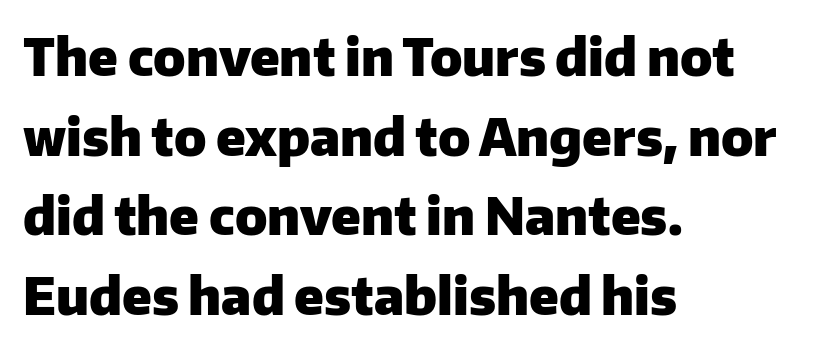
{"serif": "no", "italic": "no", "bold": "yes", "weight": "heavy", "width": "normal", "stroke_contrast": "low", "x_height": "medium", "monospaced": "no", "underline": "no", "align": "left", "line_spacing": "normal", "line_spacing_ratio": 1.56, "letter_spacing": "normal", "letter_spacing_em": 0.0, "glyph_px": 51}
